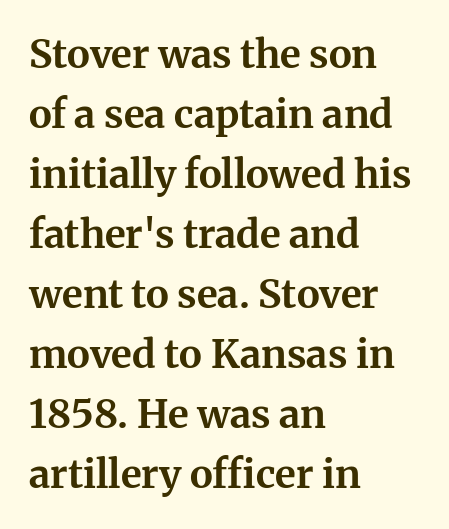
The image shows 39 px bold serif type, upright; set left-aligned, normal line spacing (1.54x), normal letter spacing, not underlined; medium stroke contrast and a medium x-height.
